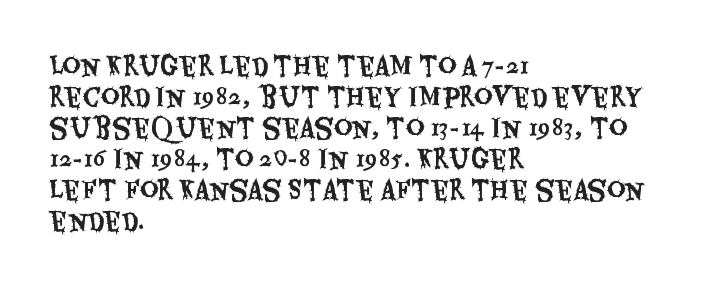
The image shows 25 px text type, upright; set left-aligned, line spacing 1.24x, normal letter spacing, not underlined.
